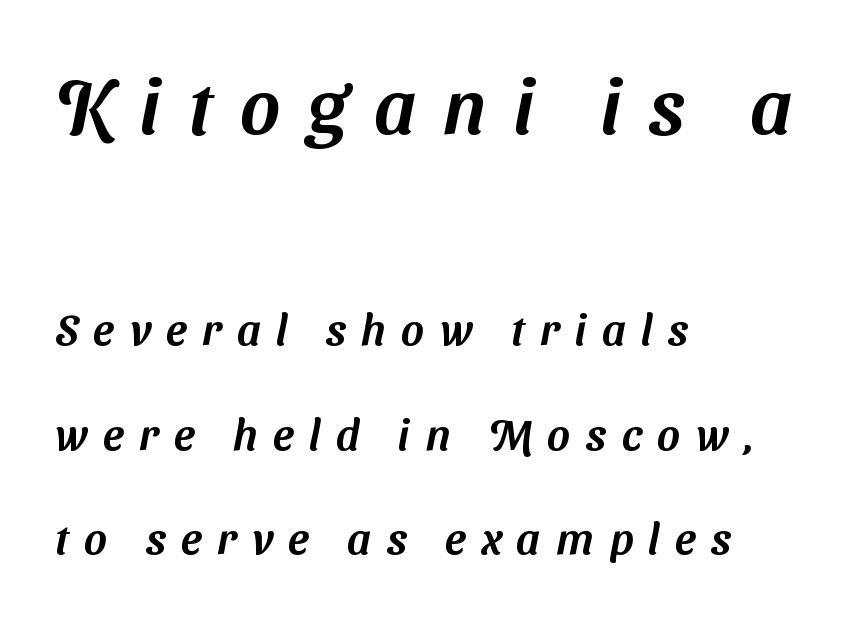
Q: Is the typeface a serif or a sans-serif typeface? A: Sans-serif.
Q: Is the text underlined? A: No.
Q: How is the paragraph aligned? A: Left-aligned.
Q: Is the spacing between letters normal or unusually wide? A: Unusually wide.
Q: Is the spacing between lines tight, normal or loose? A: Loose.
Q: Which block of text is set in a larger size, the first (top) or the second (bottom)? A: The first (top) one.
Q: Width (condensed, normal, or wide)? A: Normal.
Q: Stroke contrast? A: Medium.
Q: x-height? A: Medium.
Q: Monospaced? A: No.
